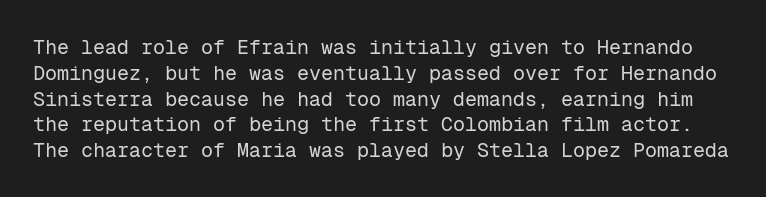
The image shows 20 px text type, upright; set normal line spacing (1.29x), normal letter spacing, not underlined.
